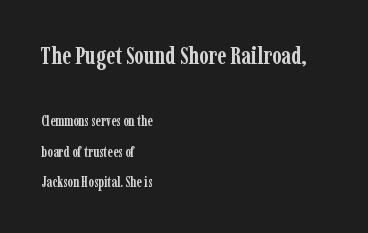
The image shows 24 px bold type, upright; set left-aligned, loose line spacing (2.17x), normal letter spacing, not underlined; the first (top) block is 1.71x larger.
